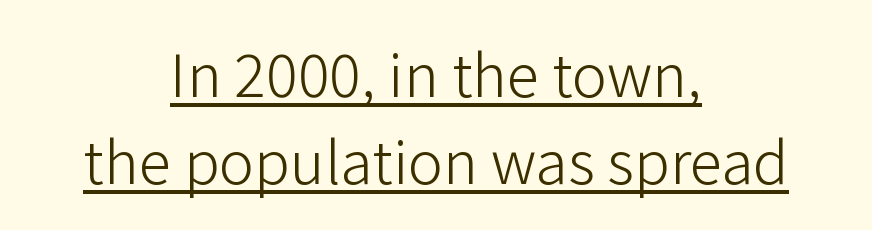
Q: Is the text bold? A: No.
Q: Is the text italic (slanted)? A: No, it is upright.
Q: Is the typeface a serif or a sans-serif typeface? A: Sans-serif.
Q: Is the text underlined? A: Yes.
Q: How is the paragraph aligned? A: Centered.
Q: Is the spacing between letters normal or unusually wide? A: Normal.
Q: Is the spacing between lines tight, normal or loose? A: Normal.
Q: Width (condensed, normal, or wide)? A: Normal.
Q: Stroke contrast? A: Low.
Q: x-height? A: Medium.
Q: Monospaced? A: No.
